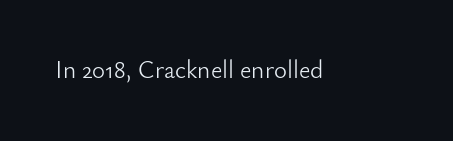
The image shows 25 px text type, upright; set normal letter spacing, not underlined.
